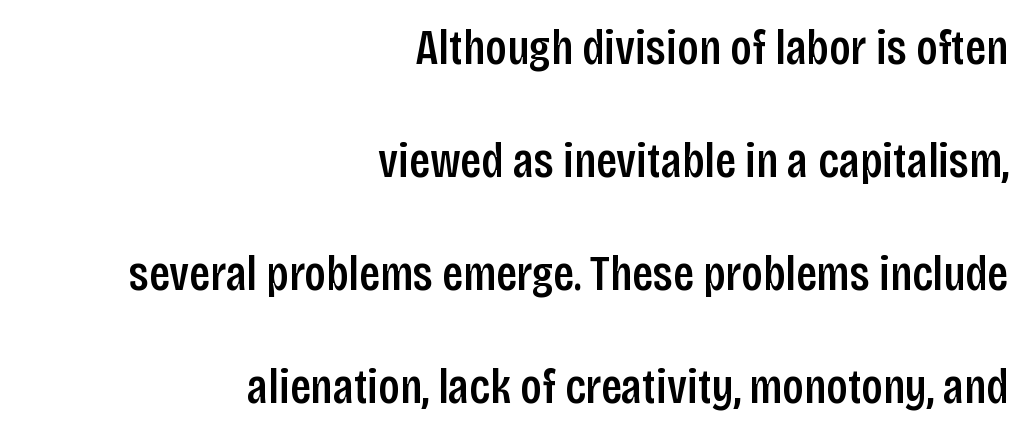
A great deal of white space separates one row of letters from the next. Vertical strokes here are truly vertical. Compared with typical body copy, the letter spacing here is the same. The baseline area is clear. The rendering shows plain stroke endings on the letterforms — a sans-serif design.
